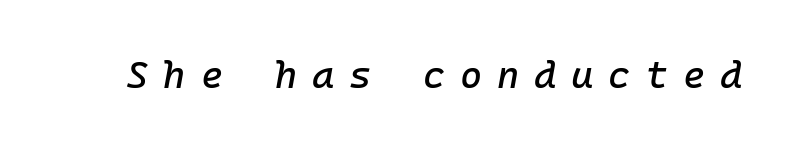
Q: Is the text italic (slanted)? A: Yes, it leans right by about 10 degrees.
Q: Is the text underlined? A: No.
Q: Is the spacing between letters normal or unusually wide? A: Unusually wide.
Q: Width (condensed, normal, or wide)? A: Normal.
Q: Stroke contrast? A: Low.
Q: x-height? A: Medium.
Q: Monospaced? A: Yes.
